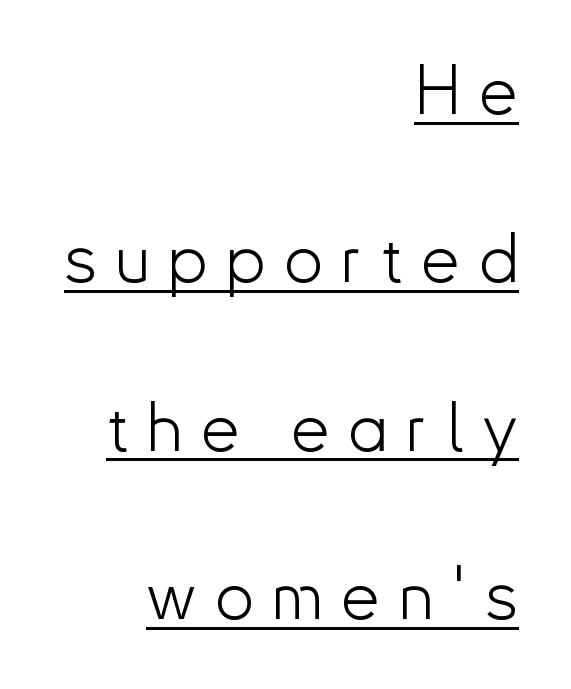
The image shows 69 px light sans-serif type, upright; set right-aligned, loose line spacing (2.44x), unusually wide letter spacing (+0.27 em), underlined; low stroke contrast and a small x-height.
